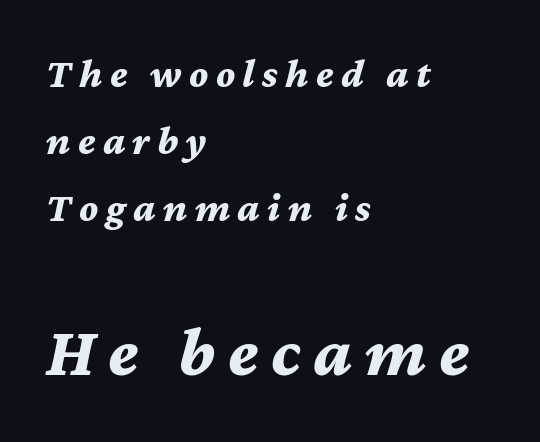
The image shows 71 px bold type, italic (leaning right); set left-aligned, normal line spacing (1.64x), not underlined; the second (bottom) block is 1.73x larger; medium stroke contrast and a medium x-height.
